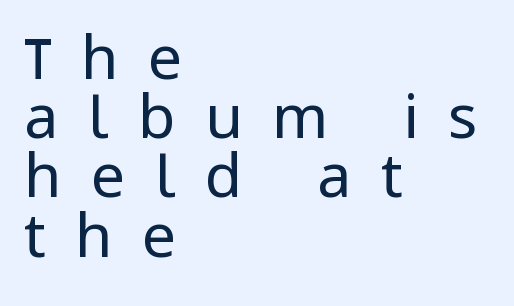
Reading down the block, your eye returns to a fixed left position each line. Are there feet on the stems? There aren't — it's a sans. Designer's note — italics off, roman on. Is this a heavy cut? Hardly; it is regular or lighter. The face used here is proportionally spaced, like ordinary book or web type. This rendering widens character spacing well past its baseline value.
